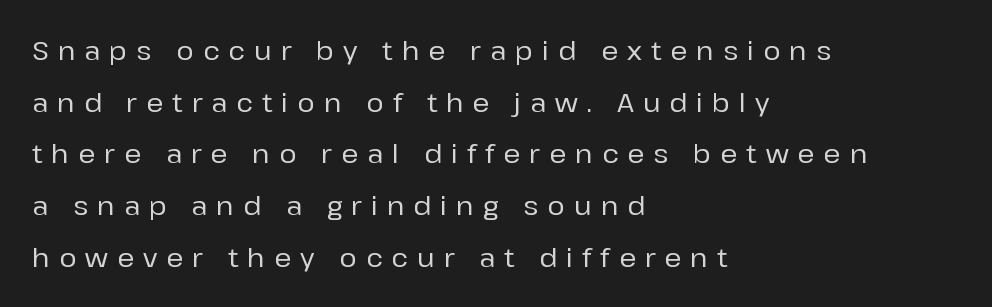
{"italic": "no", "underline": "no", "align": "left", "line_spacing": "loose", "line_spacing_ratio": 1.99, "letter_spacing": "wide", "letter_spacing_em": 0.35, "glyph_px": 26}
